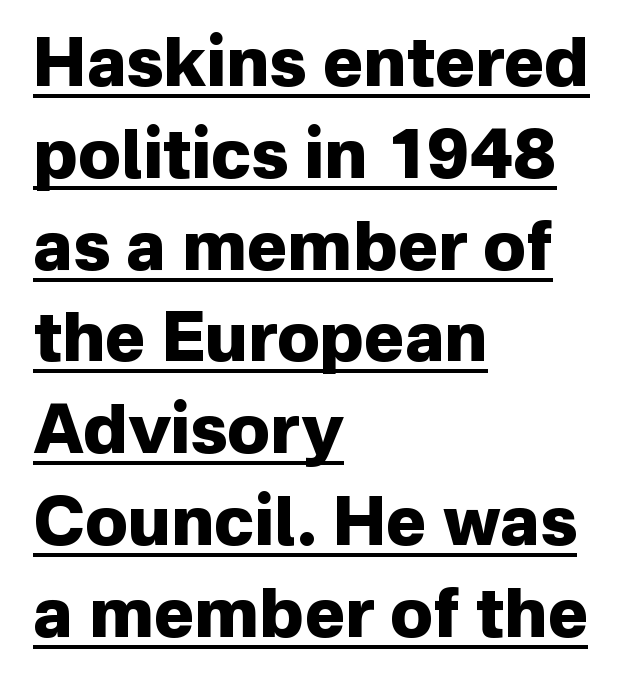
The image shows 68 px heavy sans-serif type, upright; set left-aligned, normal line spacing (1.35x), normal letter spacing, underlined; low stroke contrast and a medium x-height.
